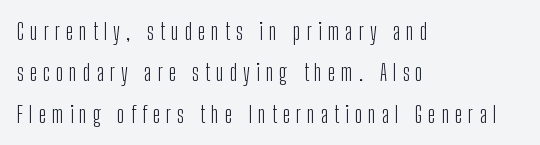
The image shows 23 px text type, upright; set left-aligned, line spacing 1.8x, unusually wide letter spacing (+0.26 em), not underlined.
